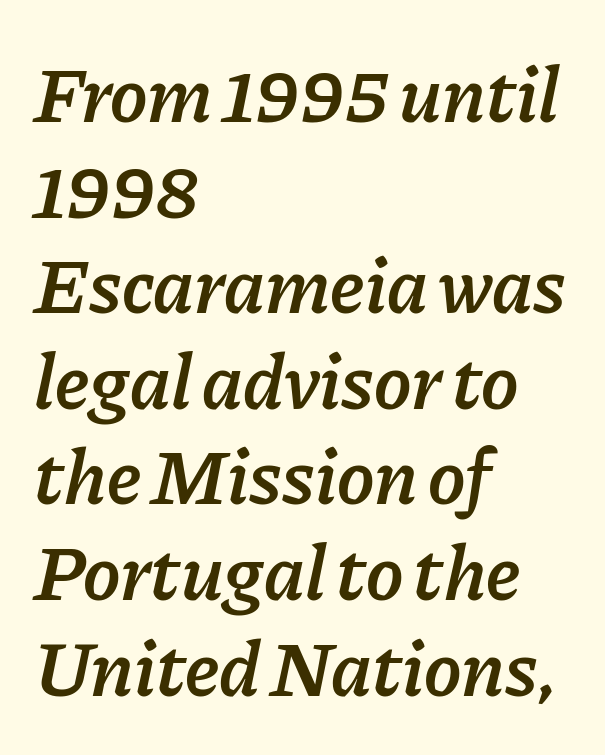
Q: Is the text bold? A: Semi-bold.
Q: Is the text italic (slanted)? A: Yes, it leans right by about 11 degrees.
Q: Is the text underlined? A: No.
Q: How is the paragraph aligned? A: Left-aligned.
Q: Is the spacing between letters normal or unusually wide? A: Normal.
Q: Width (condensed, normal, or wide)? A: Normal.
Q: Stroke contrast? A: Low.
Q: x-height? A: Medium.
Q: Monospaced? A: No.
